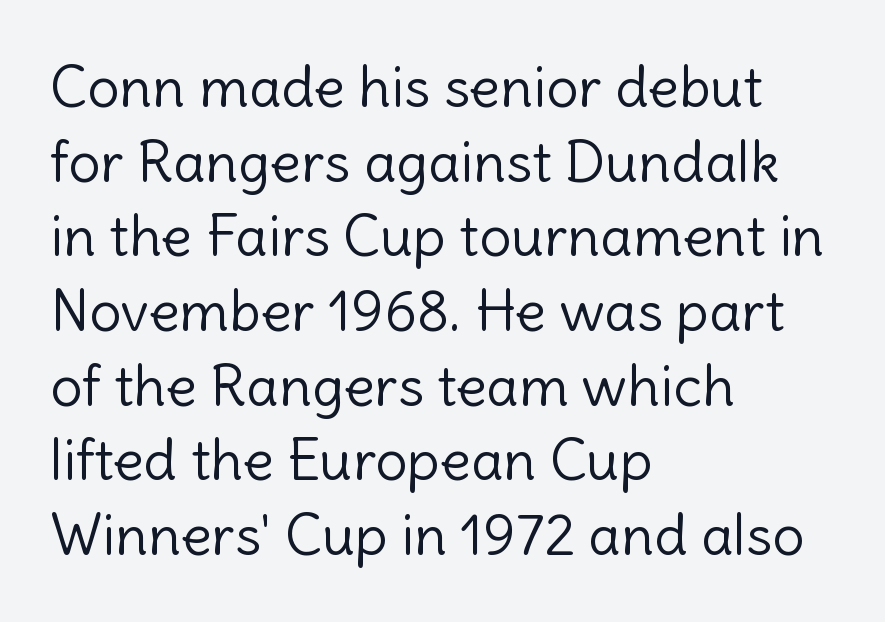
The image shows 57 px light sans-serif type, upright; set left-aligned, normal line spacing (1.31x), normal letter spacing, not underlined; a medium x-height.
